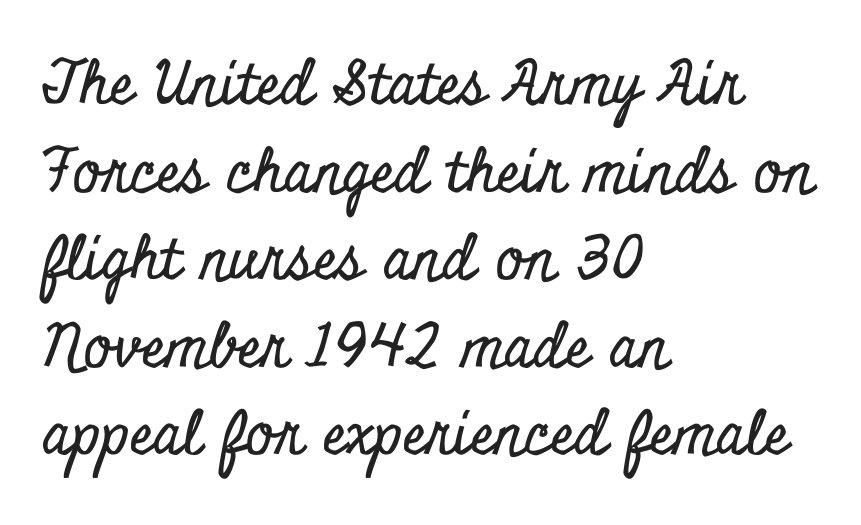
This sample uses plain, unmodified letter spacing. The space directly below the letters is spotless. Character widths vary here, with narrow letters taking less room than wide ones. Stroke terminals: seriffed.
